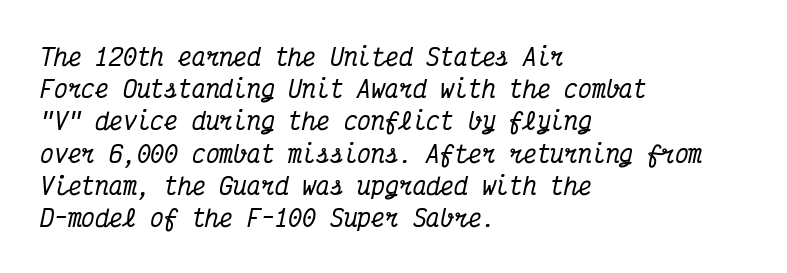
{"italic": "yes", "lean": "right", "slant_degrees": 12, "underline": "no", "align": "left", "line_spacing": "normal", "line_spacing_ratio": 1.4, "letter_spacing": "normal", "letter_spacing_em": 0.0, "glyph_px": 23}
